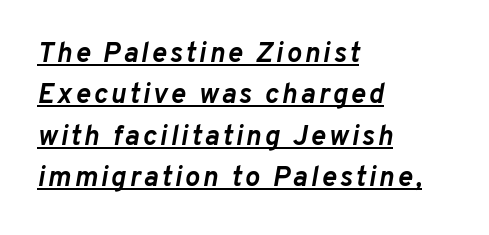
The rendering applies a slant to the glyphs. Underlining? Definitely there. Weight: bold. Left-aligned paragraph, ragged on the right. Do the characters align in a grid? No, the font is proportional.
